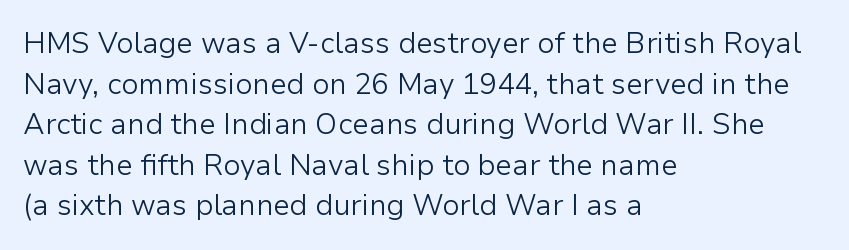
The image shows 29 px light sans-serif type, upright; set left-aligned, normal line spacing (1.4x), normal letter spacing, not underlined; low stroke contrast and a medium x-height.
